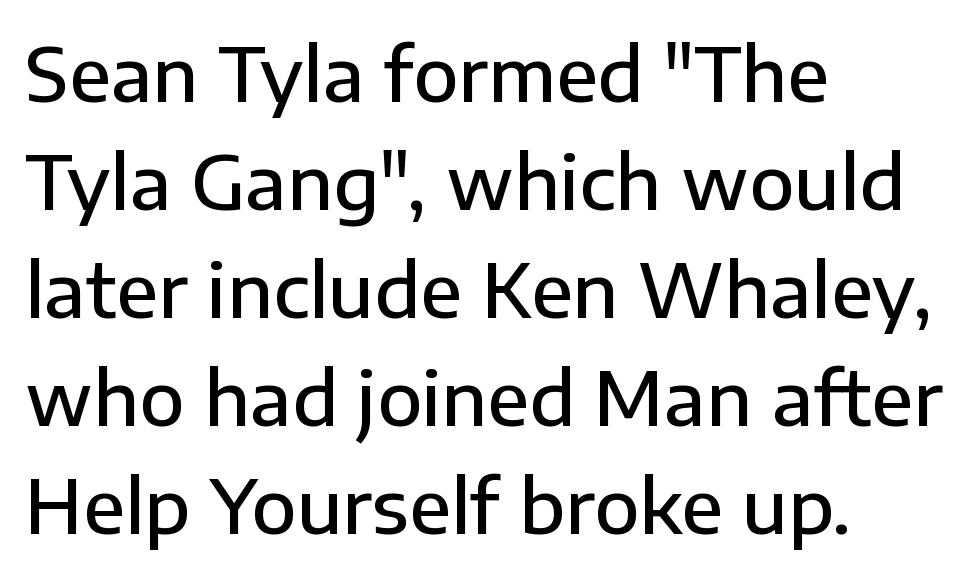
The image shows 74 px semibold sans-serif type, upright; set left-aligned, normal line spacing (1.46x), normal letter spacing, not underlined; low stroke contrast and a medium x-height.
